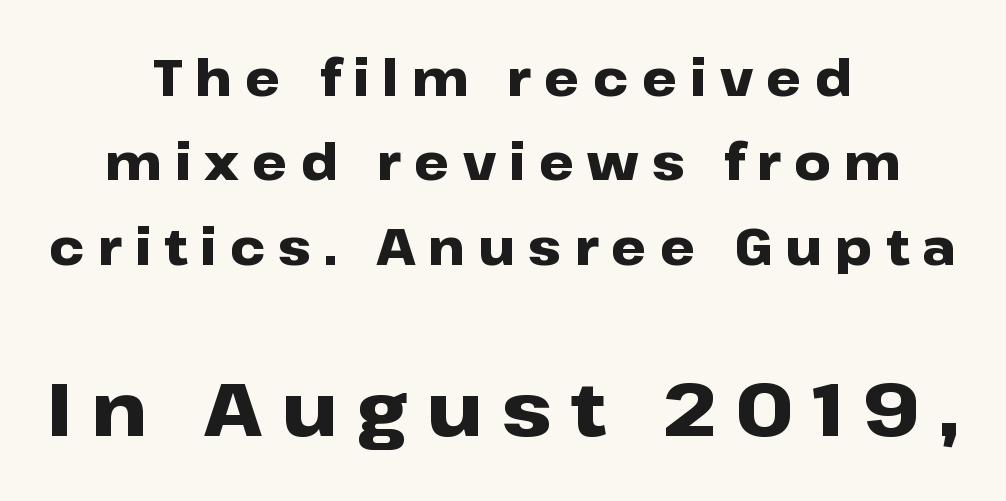
Q: Is the text bold? A: Yes.
Q: Is the text italic (slanted)? A: No, it is upright.
Q: Is the typeface a serif or a sans-serif typeface? A: Sans-serif.
Q: Is the text underlined? A: No.
Q: How is the paragraph aligned? A: Centered.
Q: Is the spacing between letters normal or unusually wide? A: Unusually wide.
Q: Is the spacing between lines tight, normal or loose? A: Normal.
Q: Which block of text is set in a larger size, the first (top) or the second (bottom)? A: The second (bottom) one.
Q: Width (condensed, normal, or wide)? A: Wide.
Q: Stroke contrast? A: Low.
Q: x-height? A: Medium.
Q: Monospaced? A: No.
